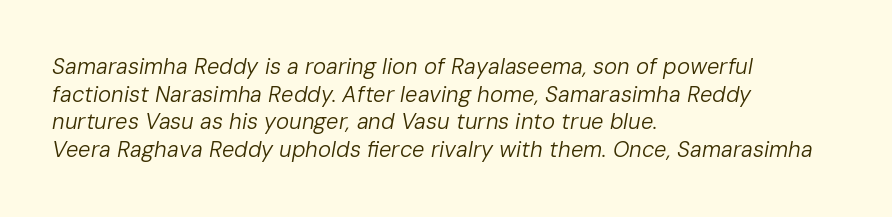
{"italic": "yes", "lean": "right", "slant_degrees": 10, "bold": "no", "underline": "no", "align": "left", "line_spacing": "normal", "line_spacing_ratio": 1.26, "letter_spacing": "normal", "letter_spacing_em": 0.0, "glyph_px": 22}
